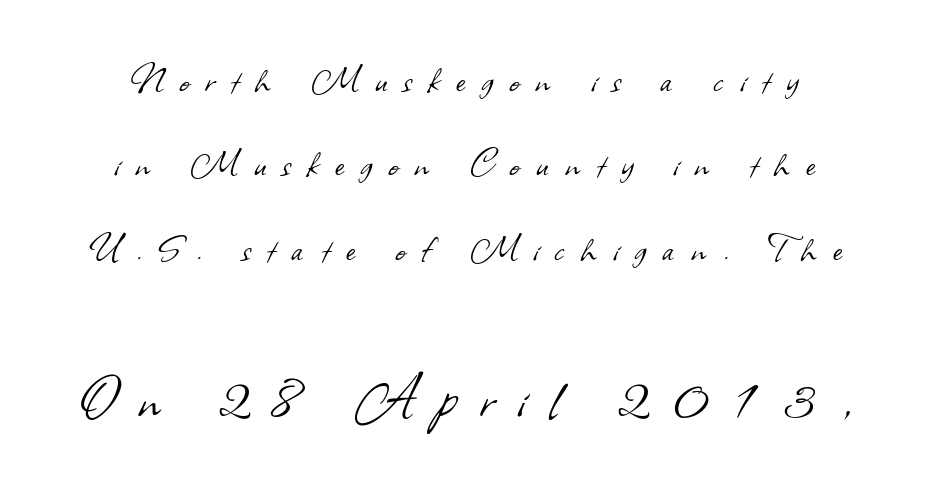
{"serif": "no", "bold": "no", "weight": "light", "width": "normal", "stroke_contrast": "low", "x_height": "small", "monospaced": "no", "underline": "no", "align": "center", "line_spacing": "loose", "line_spacing_ratio": 1.92, "letter_spacing": "wide", "letter_spacing_em": 0.37, "larger_block": "second", "size_ratio": 1.5, "glyph_px": 66}
